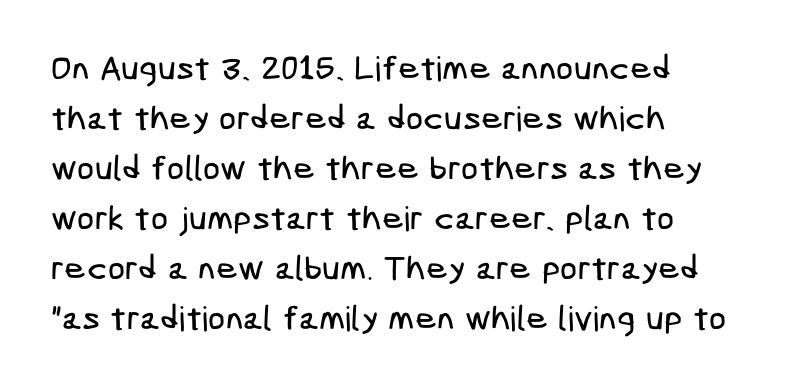
{"serif": "no", "width": "condensed", "stroke_contrast": "low", "x_height": "medium", "underline": "no", "align": "left", "line_spacing": "normal", "line_spacing_ratio": 1.47, "letter_spacing": "normal", "letter_spacing_em": 0.0, "glyph_px": 34}
